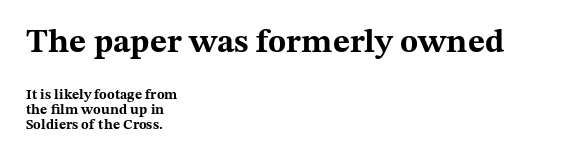
Q: Is the text bold? A: Yes.
Q: Is the text italic (slanted)? A: No, it is upright.
Q: Is the typeface a serif or a sans-serif typeface? A: Serif.
Q: Is the text underlined? A: No.
Q: How is the paragraph aligned? A: Left-aligned.
Q: Is the spacing between letters normal or unusually wide? A: Normal.
Q: Is the spacing between lines tight, normal or loose? A: Tight.
Q: Which block of text is set in a larger size, the first (top) or the second (bottom)? A: The first (top) one.
Q: Width (condensed, normal, or wide)? A: Wide.
Q: Stroke contrast? A: Medium.
Q: x-height? A: Medium.
Q: Monospaced? A: No.
